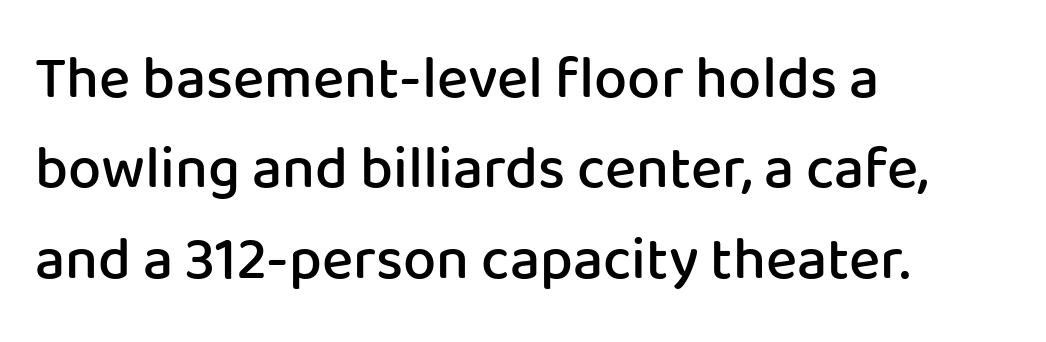
In terms of letterform style, serifs are entirely absent. Each word holds together tightly as a unit, with standard inter-letter gaps. Is the block centered? No — it sits flush against the left margin. Strokes here are thickened, but only to semibold level. Is this a fixed-width face? No — the glyphs have proportional, varying widths. Every stem runs plumb, perpendicular to the baseline.
